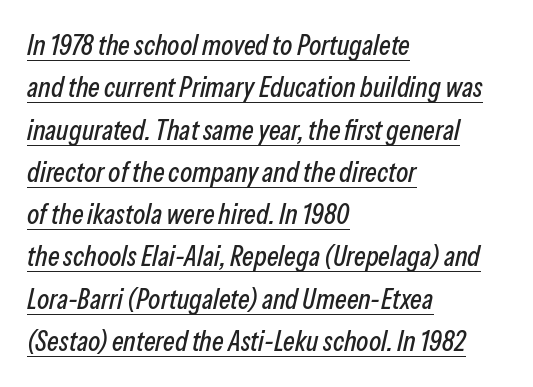
Q: Is the text italic (slanted)? A: Yes, it leans right by about 13 degrees.
Q: Is the text underlined? A: Yes.
Q: How is the paragraph aligned? A: Left-aligned.
Q: Is the spacing between letters normal or unusually wide? A: Normal.
Q: Is the spacing between lines tight, normal or loose? A: Normal.
Q: Width (condensed, normal, or wide)? A: Condensed.
Q: Stroke contrast? A: Low.
Q: x-height? A: Medium.
Q: Monospaced? A: No.
